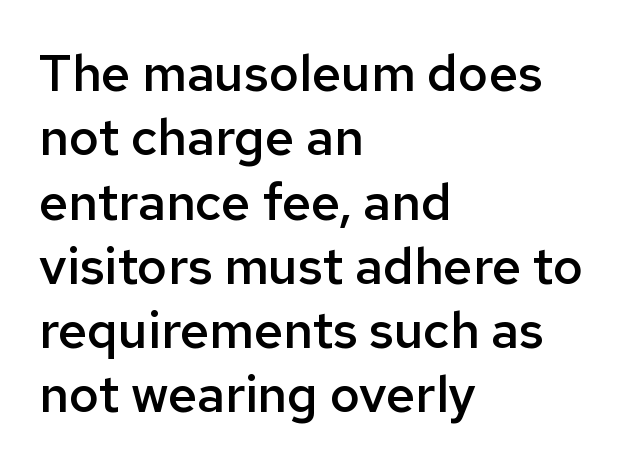
{"serif": "no", "italic": "no", "bold": "semi", "weight": "semibold", "width": "normal", "stroke_contrast": "low", "x_height": "medium", "monospaced": "no", "underline": "no", "align": "left", "line_spacing": "normal", "line_spacing_ratio": 1.26, "letter_spacing": "normal", "letter_spacing_em": 0.0, "glyph_px": 51}
